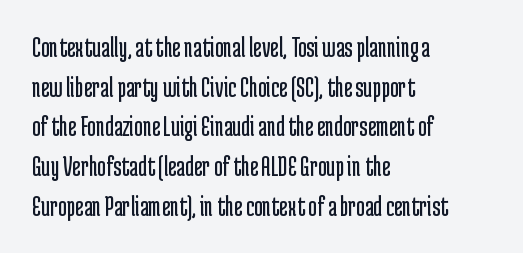
The glyphs in this specimen are sans serif. In terms of letterspacing, this is plain default setting. The zone under the glyphs is completely vacant. Every row of glyphs begins at an identical x-position on the left. A typesetter would call this leading conventional body-copy spacing.
